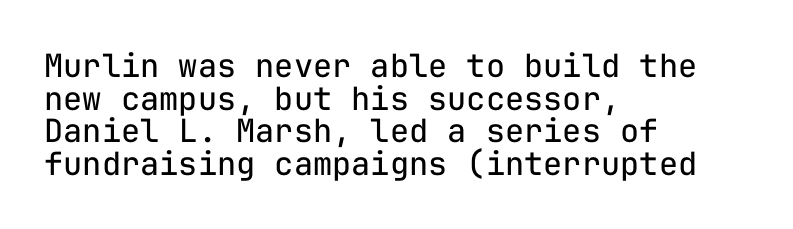
Q: Is the text bold? A: No.
Q: Is the text italic (slanted)? A: No, it is upright.
Q: Is the typeface a serif or a sans-serif typeface? A: Sans-serif.
Q: Is the text underlined? A: No.
Q: How is the paragraph aligned? A: Left-aligned.
Q: Is the spacing between letters normal or unusually wide? A: Normal.
Q: Is the spacing between lines tight, normal or loose? A: Tight.
Q: Width (condensed, normal, or wide)? A: Normal.
Q: Stroke contrast? A: Low.
Q: x-height? A: Medium.
Q: Monospaced? A: Yes.
